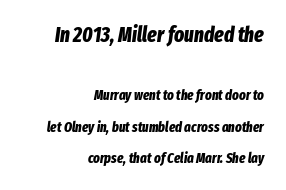
{"italic": "yes", "lean": "right", "slant_degrees": 8, "bold": "yes", "underline": "no", "align": "right", "line_spacing": "loose", "line_spacing_ratio": 2.25, "letter_spacing": "normal", "letter_spacing_em": 0.0, "larger_block": "first", "size_ratio": 1.5, "glyph_px": 21}
